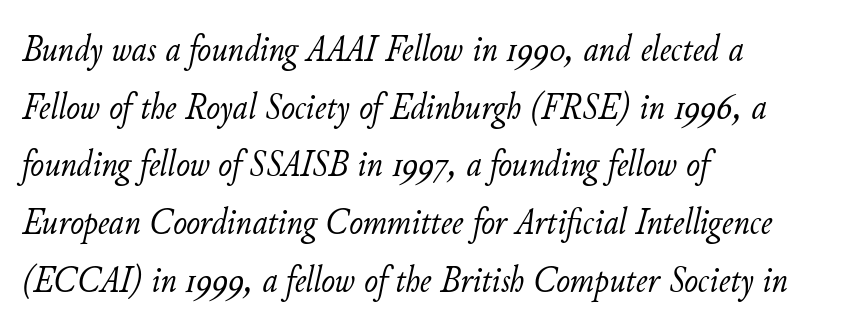
The image shows 37 px light type, italic (leaning right); set left-aligned, normal line spacing (1.56x), normal letter spacing, not underlined; low stroke contrast and a small x-height.
